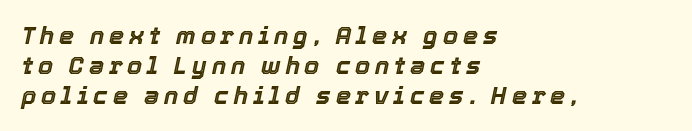
Q: Is the text italic (slanted)? A: Yes, it leans right by about 12 degrees.
Q: Is the text underlined? A: No.
Q: How is the paragraph aligned? A: Left-aligned.
Q: Is the spacing between letters normal or unusually wide? A: Unusually wide.
Q: Is the spacing between lines tight, normal or loose? A: Normal.
